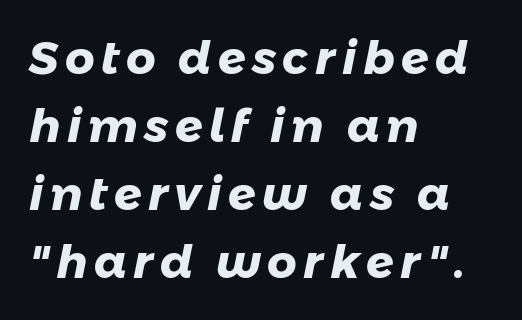
{"serif": "no", "bold": "yes", "weight": "heavy", "width": "normal", "stroke_contrast": "low", "x_height": "medium", "monospaced": "no", "underline": "no", "align": "left", "line_spacing": "normal", "line_spacing_ratio": 1.48, "glyph_px": 46}
